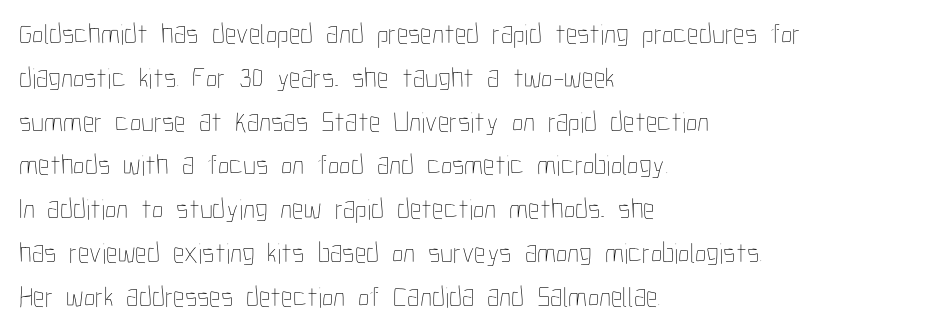
{"italic": "no", "bold": "no", "weight": "thin", "width": "condensed", "stroke_contrast": "low", "x_height": "medium", "monospaced": "no", "underline": "no", "align": "left", "line_spacing": "normal", "line_spacing_ratio": 1.51, "letter_spacing": "normal", "letter_spacing_em": 0.0, "glyph_px": 29}
